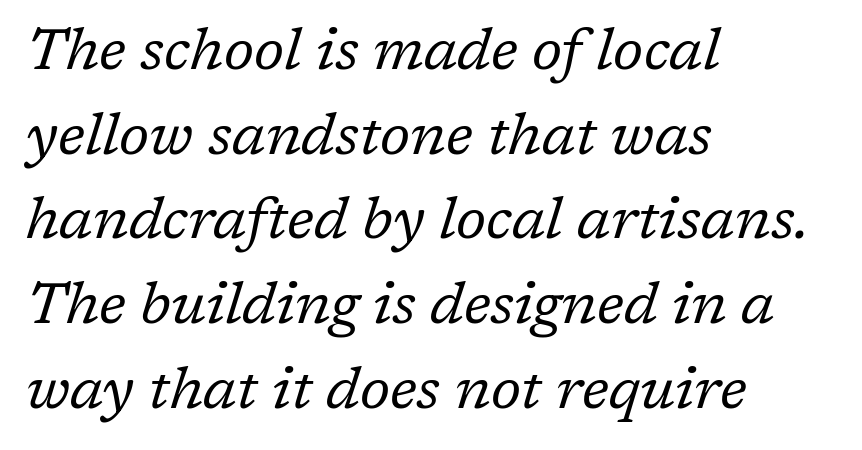
The setting favours the left margin, as ordinary paragraphs usually do. No chunkiness to these letters — they're not bold. Unlike a clean sans, this face finishes its strokes with serifs. Compared with typical paragraphs, the rows here are spaced about the same.
